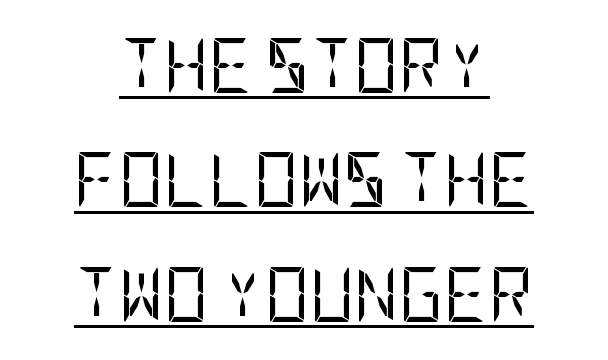
I'd call this a sans setting — the letters go barefoot. Interline gaps are noticeably wide in this sample. Stroke mass is kept to a normal reading level or below. The face used here appears with an underline applied.
